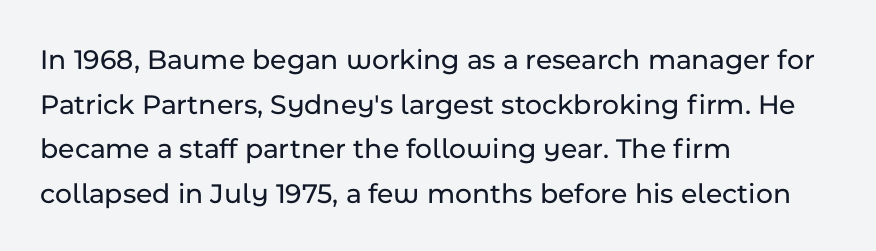
{"serif": "no", "italic": "no", "width": "normal", "stroke_contrast": "low", "x_height": "medium", "monospaced": "no", "underline": "no", "align": "left", "line_spacing": "normal", "line_spacing_ratio": 1.54, "letter_spacing": "normal", "letter_spacing_em": 0.0, "glyph_px": 29}
